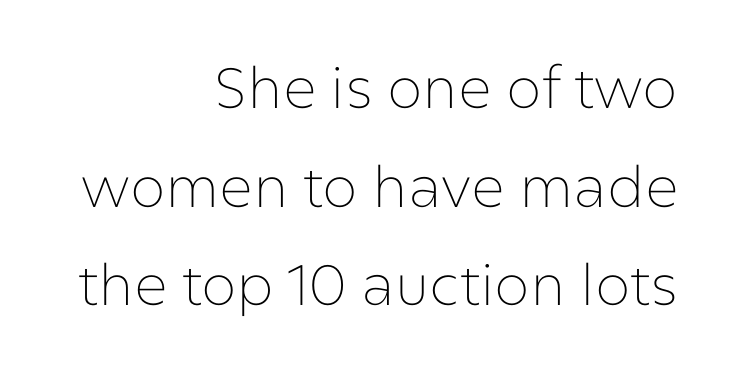
The image shows 57 px thin sans-serif type, upright; set right-aligned, line spacing 1.73x, normal letter spacing, not underlined; low stroke contrast and a medium x-height.
